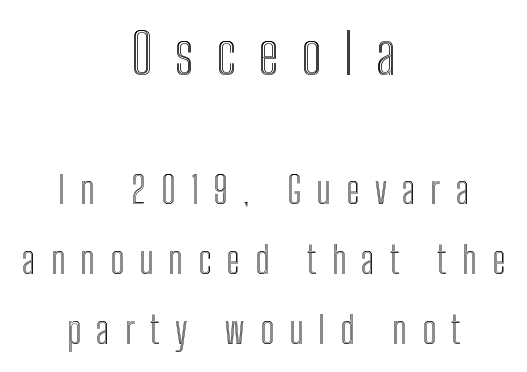
A typesetter would call this proportional, since set widths differ per character. Characters follow at a spacing far wider than the type designer built in. Visually, the top section dominates because its glyphs are scaled up. Decoration check: the copy has no underline. If you drew a line through each stem, it would be perfectly vertical.
